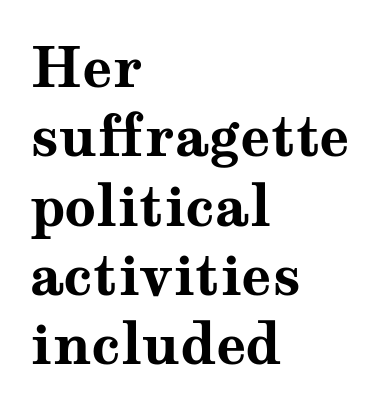
You'd pick this weight for a headline — it's a proper bold. This sample has the flowing, uneven cadence of proportional lettering. These lines stack with their left ends in a neat column. The text was rendered using a seriffed face with decorative stroke endings. Between one letter and the next there's only the usual sliver of space. Every stem runs plumb, perpendicular to the baseline.
